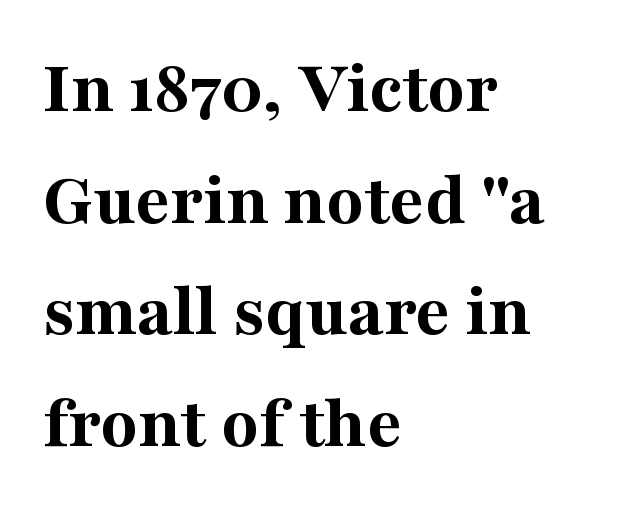
{"serif": "yes", "italic": "no", "bold": "yes", "weight": "bold", "width": "normal", "stroke_contrast": "medium", "x_height": "medium", "monospaced": "no", "underline": "no", "align": "left", "line_spacing": "normal", "line_spacing_ratio": 1.47, "letter_spacing": "normal", "letter_spacing_em": 0.0, "glyph_px": 76}
